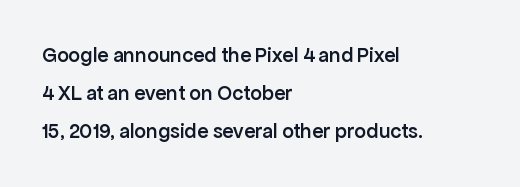
The font's upright variant was chosen for this text. Observe the ordinary spacing: letters are neighbours, not strangers. Bold? Not quite — semibold, heavier than regular but stopping short. One-word summary of the alignment: left.
